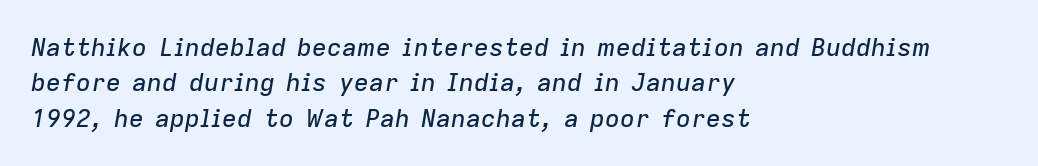
Characters follow at the spacing the type designer built in. Line spacing here is normal. Rendered with sloped, italic letterforms. Horizontal alignment here is leftward, the default for most running prose. Each row of text sits above clean, open space.
